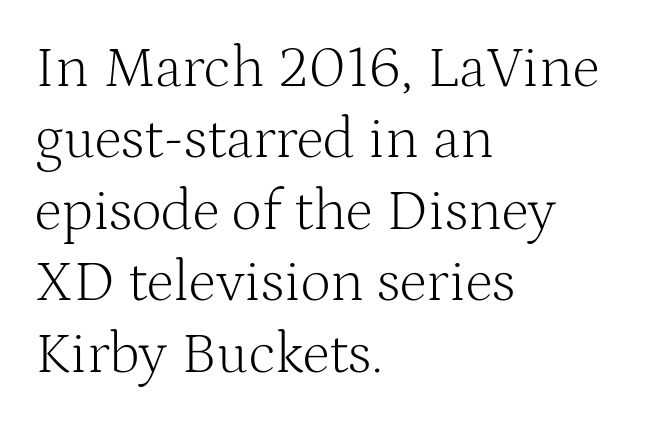
Q: Is the text bold? A: No.
Q: Is the text italic (slanted)? A: No, it is upright.
Q: Is the typeface a serif or a sans-serif typeface? A: Serif.
Q: Is the text underlined? A: No.
Q: How is the paragraph aligned? A: Left-aligned.
Q: Is the spacing between letters normal or unusually wide? A: Normal.
Q: Width (condensed, normal, or wide)? A: Normal.
Q: Stroke contrast? A: Medium.
Q: x-height? A: Medium.
Q: Monospaced? A: No.
